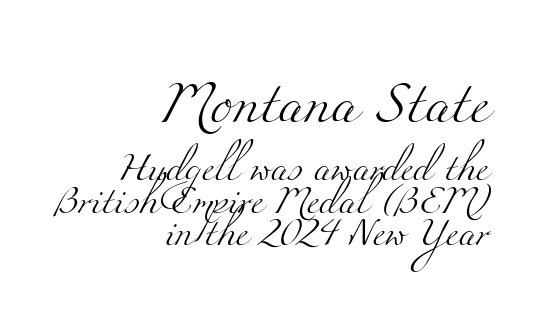
{"bold": "no", "weight": "light", "width": "wide", "stroke_contrast": "medium", "x_height": "small", "monospaced": "no", "underline": "no", "align": "right", "line_spacing_ratio": 1.16, "letter_spacing": "normal", "letter_spacing_em": 0.0, "larger_block": "first", "size_ratio": 1.5, "glyph_px": 42}
